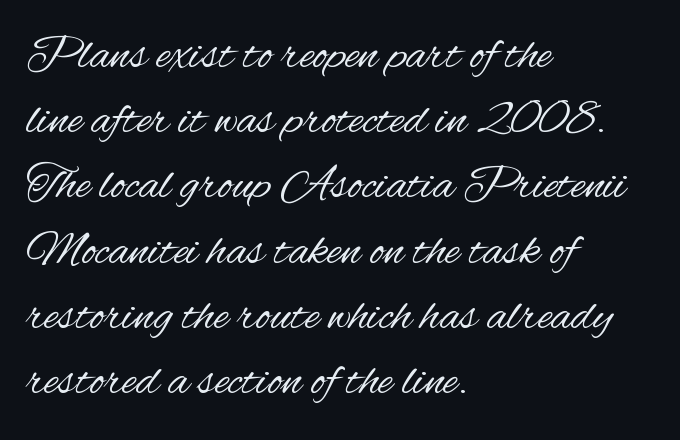
Horizontal bands of white between lines are of average thickness. The face looks like a standard text weight, possibly lighter. No word sits above an underline. I'd call this a sans setting — the letters go barefoot. Each line starts at the same left margin while the right side varies.
